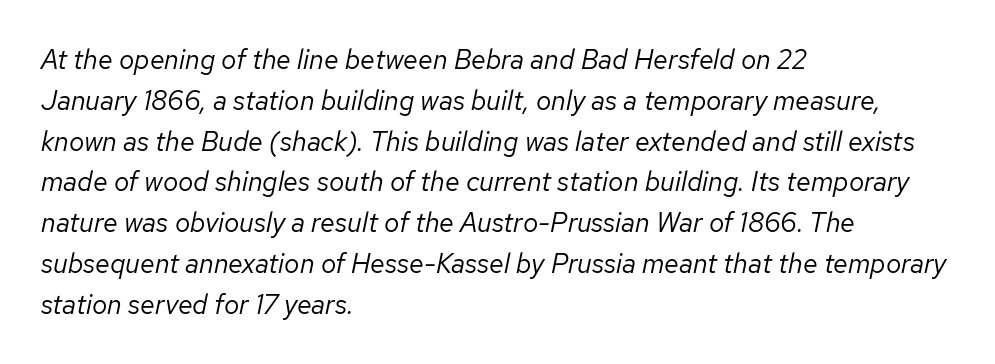
Q: Is the text bold? A: No.
Q: Is the text italic (slanted)? A: Yes, it leans right by about 12 degrees.
Q: Is the text underlined? A: No.
Q: How is the paragraph aligned? A: Left-aligned.
Q: Is the spacing between letters normal or unusually wide? A: Normal.
Q: Is the spacing between lines tight, normal or loose? A: Normal.
